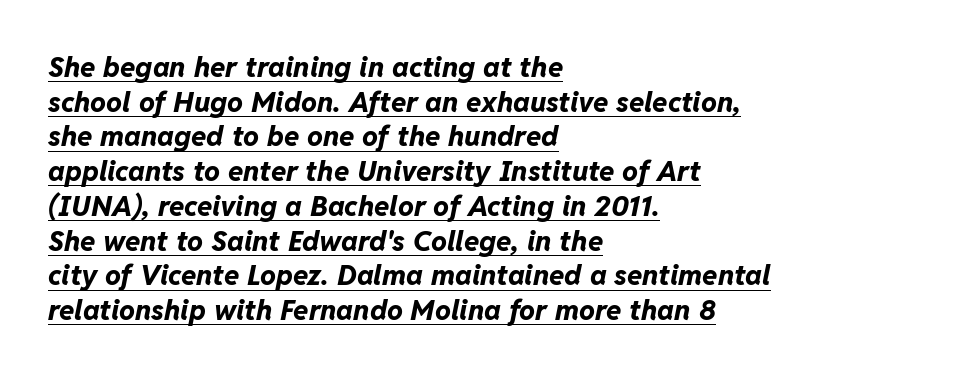
The letters sit at their default tracking, neither squeezed nor spread. The axis of the letterforms is tilted away from vertical. This is underlined copy, the kind a proofreader might mark for attention. Each letter keeps its own natural width here, so spacing adapts to shape.
